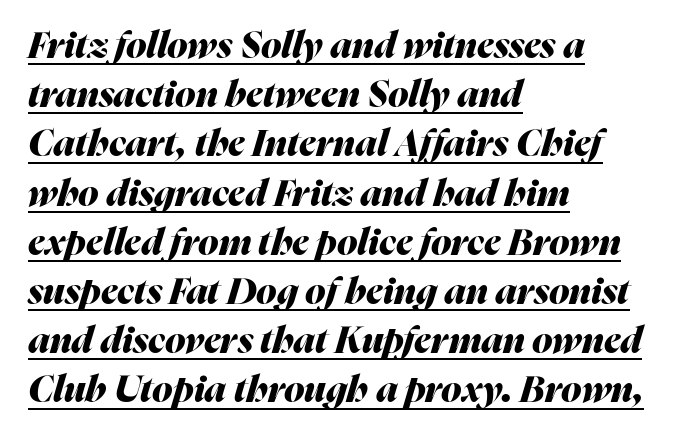
{"italic": "yes", "lean": "right", "slant_degrees": 16, "bold": "yes", "weight": "heavy", "width": "normal", "stroke_contrast": "medium", "x_height": "medium", "monospaced": "no", "underline": "yes", "align": "left", "line_spacing": "normal", "line_spacing_ratio": 1.33, "letter_spacing": "normal", "letter_spacing_em": 0.0, "glyph_px": 37}
